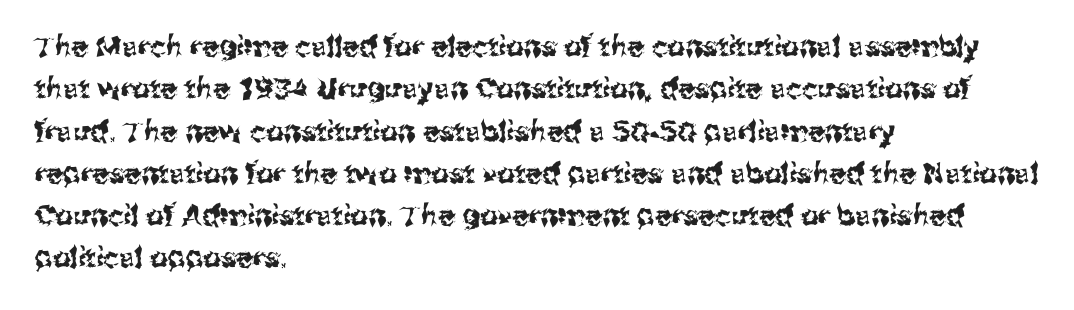
The image shows 28 px sans-serif type, upright; set left-aligned, normal line spacing (1.51x), normal letter spacing, not underlined; medium stroke contrast and a medium x-height.
